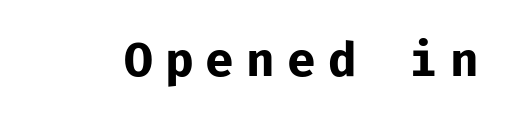
{"serif": "no", "italic": "no", "bold": "yes", "weight": "bold", "width": "normal", "stroke_contrast": "low", "x_height": "medium", "monospaced": "yes", "underline": "no", "letter_spacing": "wide", "letter_spacing_em": 0.25, "glyph_px": 48}
